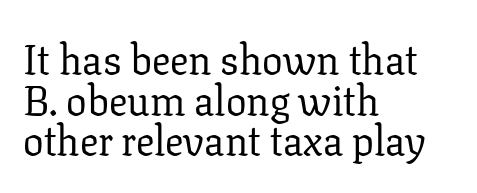
{"serif": "yes", "italic": "no", "bold": "no", "weight": "regular", "width": "normal", "stroke_contrast": "low", "x_height": "medium", "monospaced": "no", "underline": "no", "align": "left", "line_spacing": "tight", "line_spacing_ratio": 0.99, "letter_spacing": "normal", "letter_spacing_em": 0.0, "glyph_px": 41}
